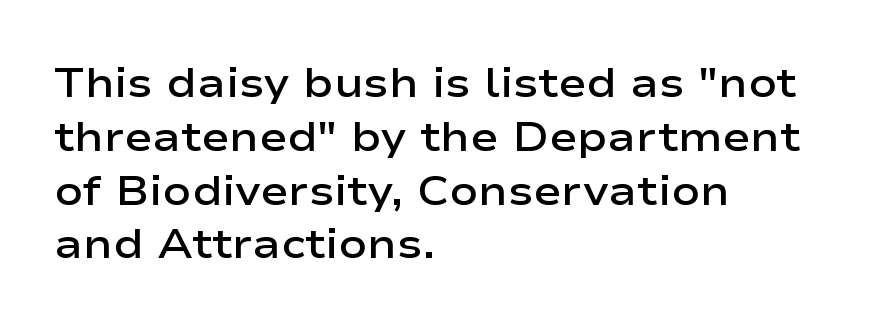
{"serif": "no", "italic": "no", "bold": "semi", "weight": "semibold", "width": "wide", "stroke_contrast": "low", "x_height": "medium", "monospaced": "no", "underline": "no", "align": "left", "line_spacing": "normal", "line_spacing_ratio": 1.28, "letter_spacing": "normal", "letter_spacing_em": 0.0, "glyph_px": 42}
